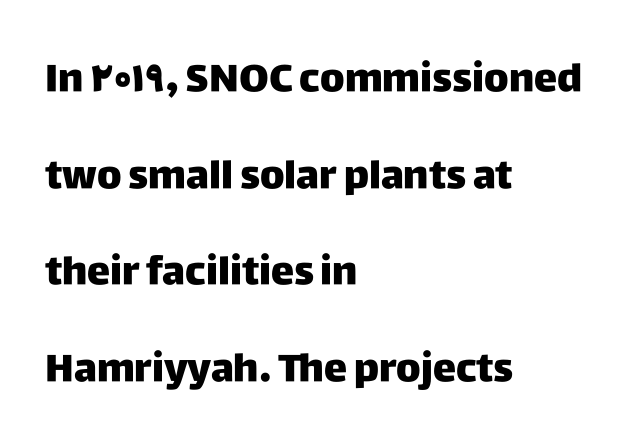
Leading is clearly above the norm, producing a sparse column. Varying glyph widths throughout — classic text-font behaviour. Upright lettering throughout. In terms of letterspacing, this is plain default setting. Words float on clear page, feet unadorned.
